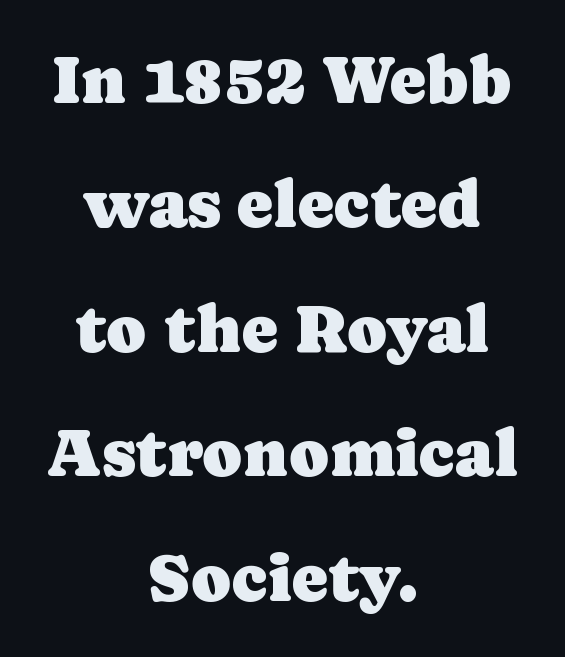
Q: Is the text italic (slanted)? A: No, it is upright.
Q: Is the typeface a serif or a sans-serif typeface? A: Serif.
Q: Is the text underlined? A: No.
Q: How is the paragraph aligned? A: Centered.
Q: Is the spacing between letters normal or unusually wide? A: Normal.
Q: Width (condensed, normal, or wide)? A: Normal.
Q: Stroke contrast? A: Low.
Q: x-height? A: Medium.
Q: Monospaced? A: No.
